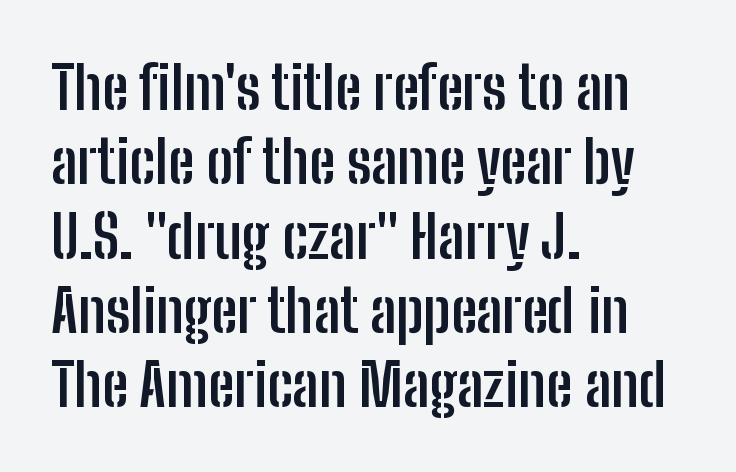
Q: Is the text bold? A: Yes.
Q: Is the text italic (slanted)? A: No, it is upright.
Q: Is the typeface a serif or a sans-serif typeface? A: Sans-serif.
Q: Is the text underlined? A: No.
Q: How is the paragraph aligned? A: Left-aligned.
Q: Is the spacing between letters normal or unusually wide? A: Normal.
Q: Is the spacing between lines tight, normal or loose? A: Normal.
Q: Width (condensed, normal, or wide)? A: Condensed.
Q: Stroke contrast? A: Low.
Q: x-height? A: Medium.
Q: Monospaced? A: No.
